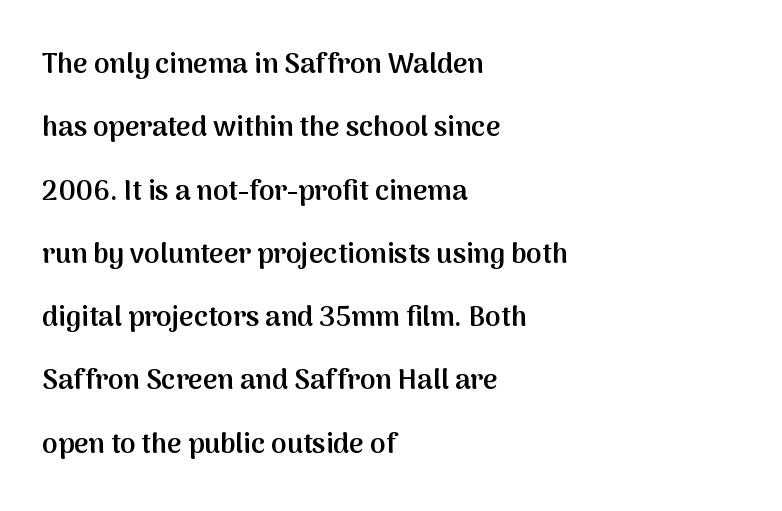
The image shows 28 px semibold sans-serif type, upright; set left-aligned, loose line spacing (2.26x), normal letter spacing, not underlined; medium stroke contrast and a medium x-height.
